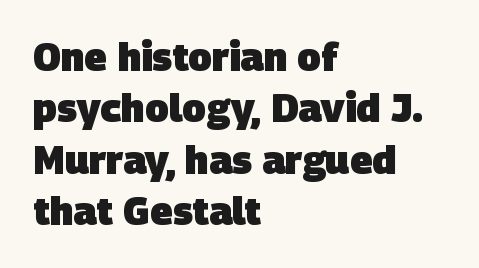
The image shows 39 px heavy sans-serif type; set left-aligned, normal line spacing (1.32x), normal letter spacing, not underlined; low stroke contrast and a large x-height.
